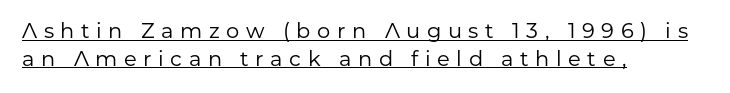
Q: Is the text bold? A: No.
Q: Is the text italic (slanted)? A: No, it is upright.
Q: Is the text underlined? A: Yes.
Q: How is the paragraph aligned? A: Left-aligned.
Q: Is the spacing between letters normal or unusually wide? A: Unusually wide.
Q: Is the spacing between lines tight, normal or loose? A: Normal.
